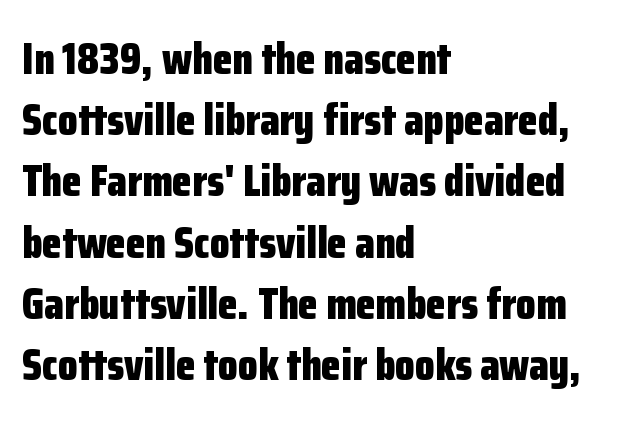
The image shows 45 px bold, condensed sans-serif type, upright; set left-aligned, normal line spacing (1.36x), normal letter spacing, not underlined; low stroke contrast and a medium x-height.
